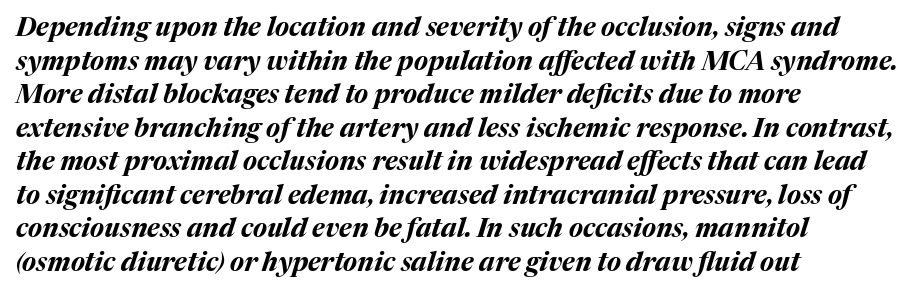
{"italic": "yes", "lean": "right", "slant_degrees": 17, "bold": "yes", "underline": "no", "align": "left", "line_spacing": "normal", "line_spacing_ratio": 1.29, "letter_spacing": "normal", "letter_spacing_em": 0.0, "glyph_px": 26}
